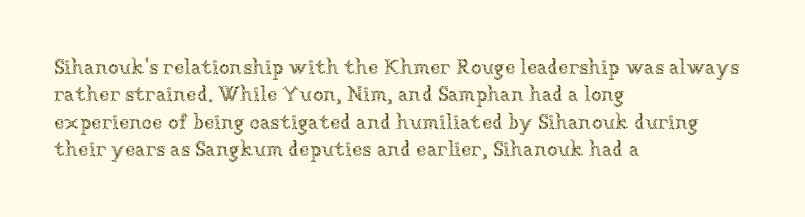
{"italic": "no", "bold": "no", "underline": "no", "align": "left", "line_spacing": "normal", "line_spacing_ratio": 1.3, "letter_spacing": "normal", "letter_spacing_em": 0.0, "glyph_px": 21}
